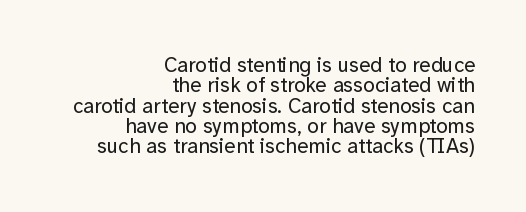
{"italic": "no", "bold": "no", "underline": "no", "align": "right", "line_spacing": "tight", "line_spacing_ratio": 0.97, "letter_spacing": "normal", "letter_spacing_em": 0.0, "glyph_px": 21}
